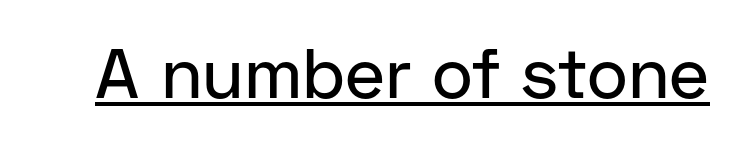
Q: Is the text italic (slanted)? A: No, it is upright.
Q: Is the typeface a serif or a sans-serif typeface? A: Sans-serif.
Q: Is the text underlined? A: Yes.
Q: Is the spacing between letters normal or unusually wide? A: Normal.
Q: Width (condensed, normal, or wide)? A: Normal.
Q: Stroke contrast? A: Low.
Q: x-height? A: Medium.
Q: Monospaced? A: No.
